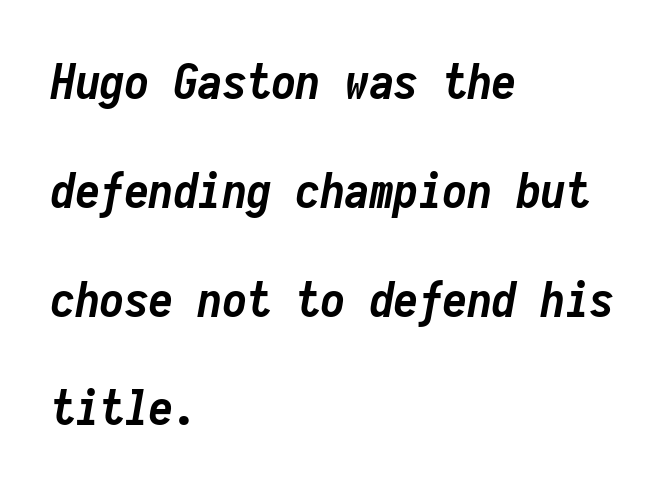
Q: Is the text bold? A: Yes.
Q: Is the text italic (slanted)? A: Yes, it leans right by about 10 degrees.
Q: Is the text underlined? A: No.
Q: How is the paragraph aligned? A: Left-aligned.
Q: Is the spacing between letters normal or unusually wide? A: Normal.
Q: Is the spacing between lines tight, normal or loose? A: Loose.
Q: Width (condensed, normal, or wide)? A: Condensed.
Q: Stroke contrast? A: Low.
Q: x-height? A: Medium.
Q: Monospaced? A: Yes.
